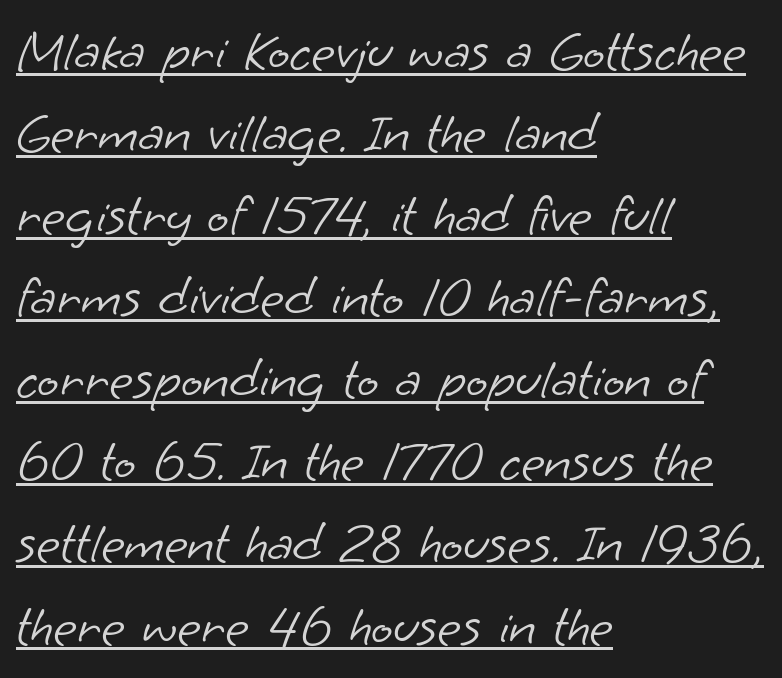
{"serif": "no", "bold": "no", "weight": "light", "width": "normal", "stroke_contrast": "low", "x_height": "small", "monospaced": "no", "underline": "yes", "align": "left", "line_spacing": "normal", "line_spacing_ratio": 1.44, "letter_spacing": "normal", "letter_spacing_em": 0.0, "glyph_px": 57}
